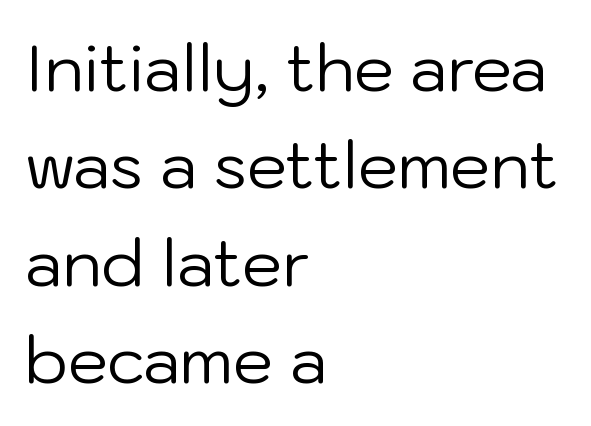
Q: Is the text bold? A: No.
Q: Is the text italic (slanted)? A: No, it is upright.
Q: Is the typeface a serif or a sans-serif typeface? A: Sans-serif.
Q: Is the text underlined? A: No.
Q: How is the paragraph aligned? A: Left-aligned.
Q: Is the spacing between letters normal or unusually wide? A: Normal.
Q: Is the spacing between lines tight, normal or loose? A: Normal.
Q: Width (condensed, normal, or wide)? A: Normal.
Q: Stroke contrast? A: Low.
Q: x-height? A: Medium.
Q: Monospaced? A: No.
